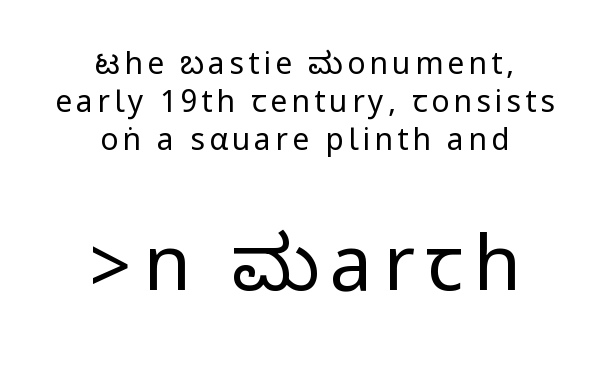
Interline gaps are of average width in this sample. You can tell it's not italic because the verticals are truly vertical. Unmarked baselines from the first word to the last. Font category for this specimen: sans-serif.
